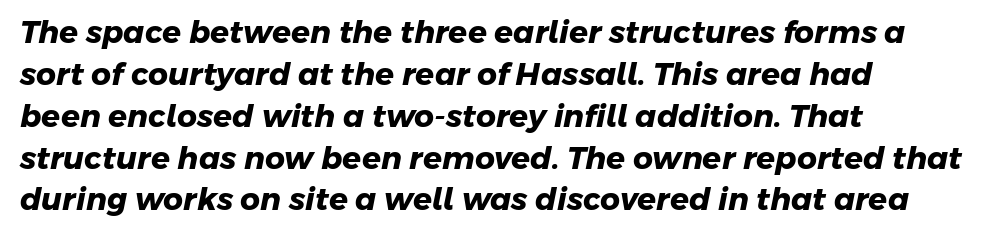
{"serif": "no", "bold": "yes", "weight": "heavy", "width": "normal", "stroke_contrast": "low", "x_height": "medium", "monospaced": "no", "underline": "no", "align": "left", "line_spacing": "normal", "line_spacing_ratio": 1.35, "letter_spacing": "normal", "letter_spacing_em": 0.0, "glyph_px": 31}
